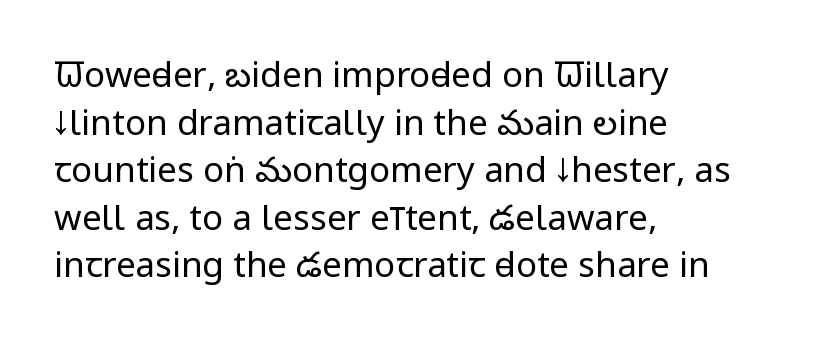
Q: Is the text bold? A: No.
Q: Is the text italic (slanted)? A: No, it is upright.
Q: Is the typeface a serif or a sans-serif typeface? A: Sans-serif.
Q: Is the text underlined? A: No.
Q: How is the paragraph aligned? A: Left-aligned.
Q: Is the spacing between letters normal or unusually wide? A: Normal.
Q: Is the spacing between lines tight, normal or loose? A: Normal.
Q: Width (condensed, normal, or wide)? A: Condensed.
Q: Stroke contrast? A: Low.
Q: x-height? A: Large.
Q: Monospaced? A: No.
